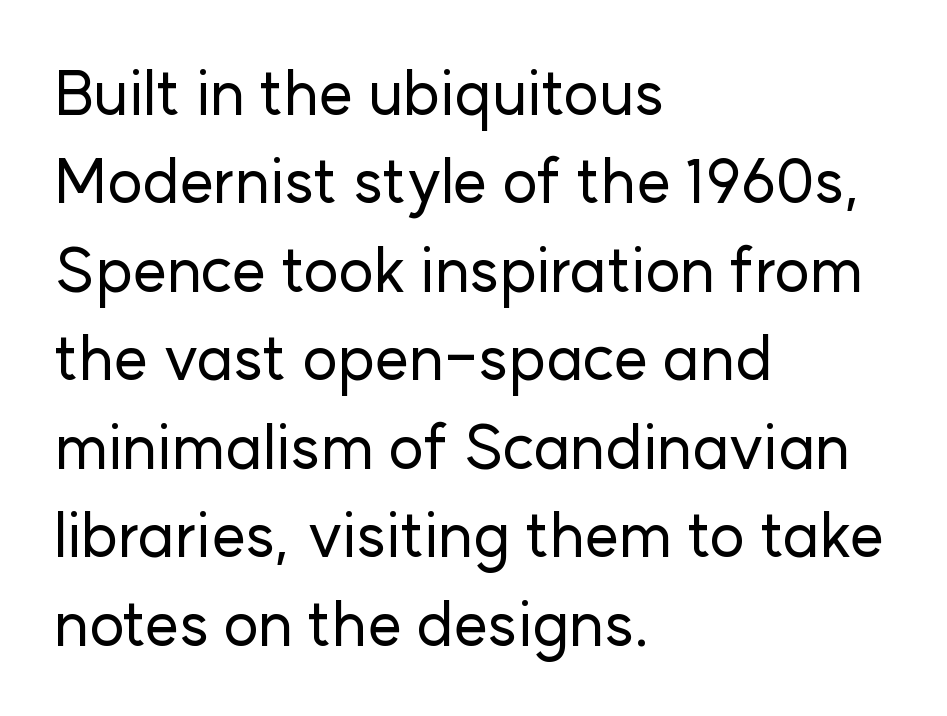
{"serif": "no", "italic": "no", "width": "normal", "stroke_contrast": "low", "x_height": "medium", "monospaced": "no", "underline": "no", "align": "left", "line_spacing": "normal", "line_spacing_ratio": 1.45, "letter_spacing": "normal", "letter_spacing_em": 0.0, "glyph_px": 61}
